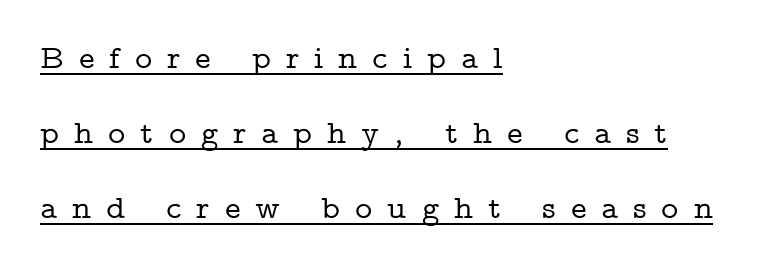
{"serif": "yes", "italic": "no", "width": "wide", "stroke_contrast": "low", "x_height": "medium", "monospaced": "no", "underline": "yes", "align": "left", "line_spacing": "loose", "line_spacing_ratio": 2.27, "letter_spacing": "wide", "letter_spacing_em": 0.45, "glyph_px": 33}
